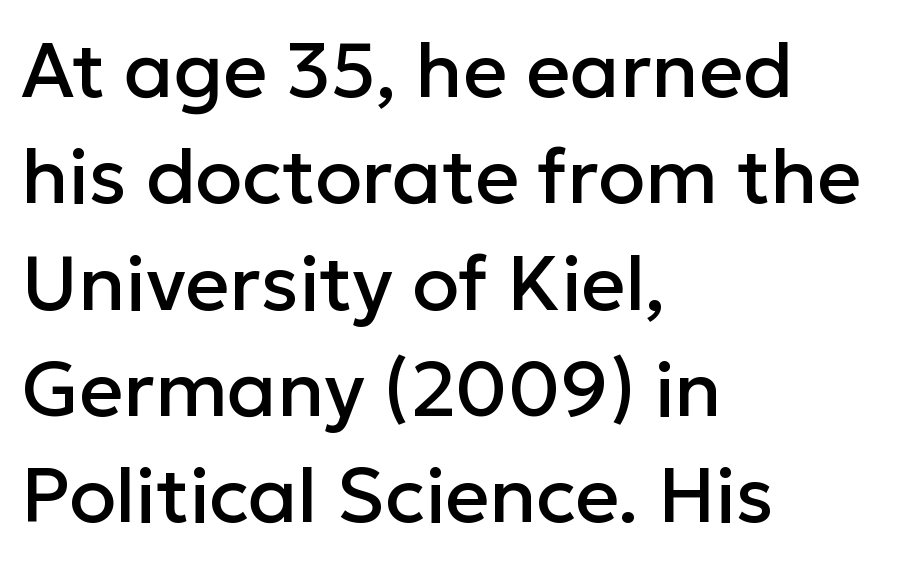
Q: Is the text italic (slanted)? A: No, it is upright.
Q: Is the typeface a serif or a sans-serif typeface? A: Sans-serif.
Q: Is the text underlined? A: No.
Q: How is the paragraph aligned? A: Left-aligned.
Q: Is the spacing between letters normal or unusually wide? A: Normal.
Q: Is the spacing between lines tight, normal or loose? A: Normal.
Q: Width (condensed, normal, or wide)? A: Normal.
Q: Stroke contrast? A: Low.
Q: x-height? A: Medium.
Q: Monospaced? A: No.
